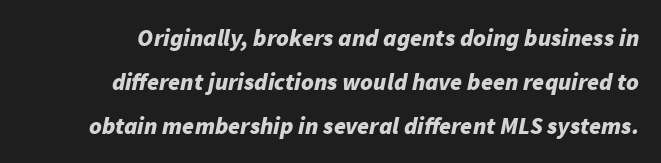
The zone under the glyphs is completely vacant. Heft: maximum for text — a bold. The specimen reads as italic at a glance. In terms of letterspacing, this is plain default setting.
